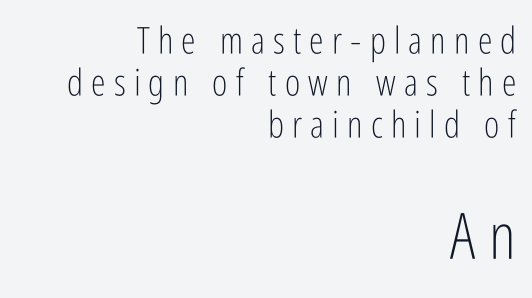
The image shows 64 px light, condensed sans-serif type, upright; set right-aligned, tight line spacing (1.14x), unusually wide letter spacing (+0.22 em), not underlined; the second (bottom) block is 1.73x larger; low stroke contrast and a medium x-height.
